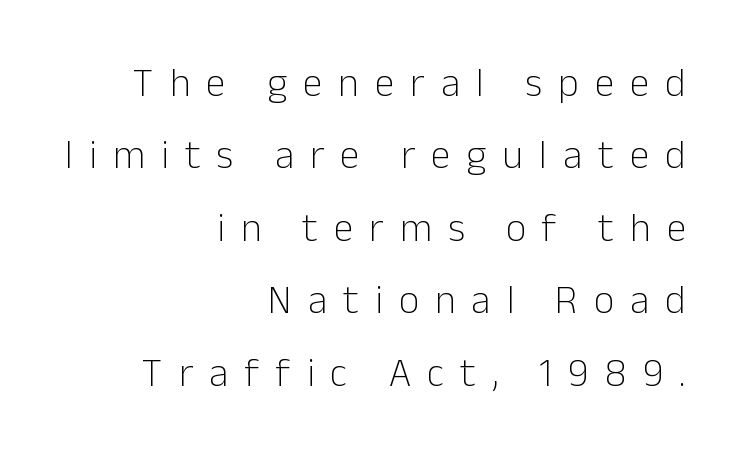
Q: Is the text bold? A: No.
Q: Is the text italic (slanted)? A: No, it is upright.
Q: Is the typeface a serif or a sans-serif typeface? A: Sans-serif.
Q: Is the text underlined? A: No.
Q: How is the paragraph aligned? A: Right-aligned.
Q: Is the spacing between letters normal or unusually wide? A: Unusually wide.
Q: Width (condensed, normal, or wide)? A: Normal.
Q: Stroke contrast? A: Low.
Q: x-height? A: Medium.
Q: Monospaced? A: No.
